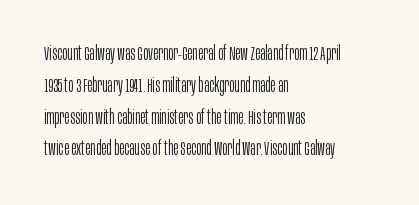
The image shows 20 px text type, upright; set left-aligned, normal line spacing (1.59x), normal letter spacing, not underlined.
